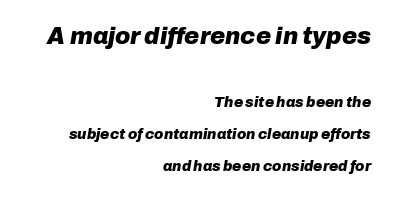
Notice the wide empty band between every row — that's loose leading. The typesetting leans heavy: a genuine bold. Compare the two chunks: the upper has the greater cap height. These lines keep a tight, regular rhythm from letter to letter. Line endings align vertically; line beginnings do not. The glyphs look as if they've been sheared to an angle.
